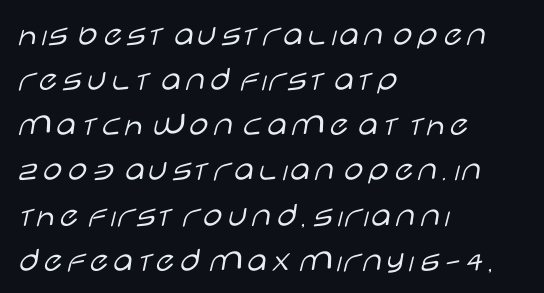
The image shows 35 px light, wide sans-serif type; set left-aligned, normal line spacing (1.29x), normal letter spacing, not underlined; low stroke contrast and a large x-height.
